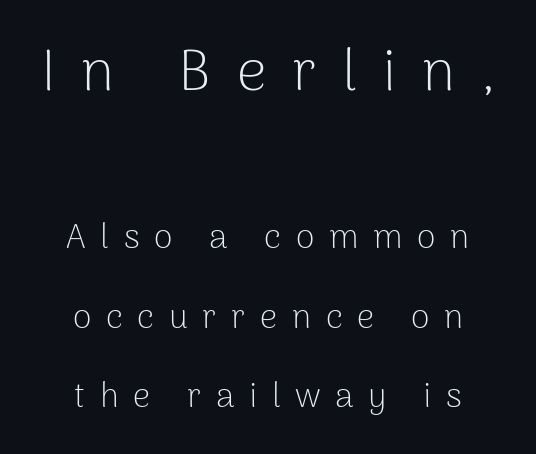
{"serif": "no", "italic": "no", "bold": "no", "weight": "light", "width": "normal", "stroke_contrast": "low", "x_height": "medium", "monospaced": "no", "underline": "no", "align": "center", "line_spacing": "loose", "line_spacing_ratio": 2.34, "letter_spacing": "wide", "letter_spacing_em": 0.43, "larger_block": "first", "size_ratio": 1.74, "glyph_px": 59}
